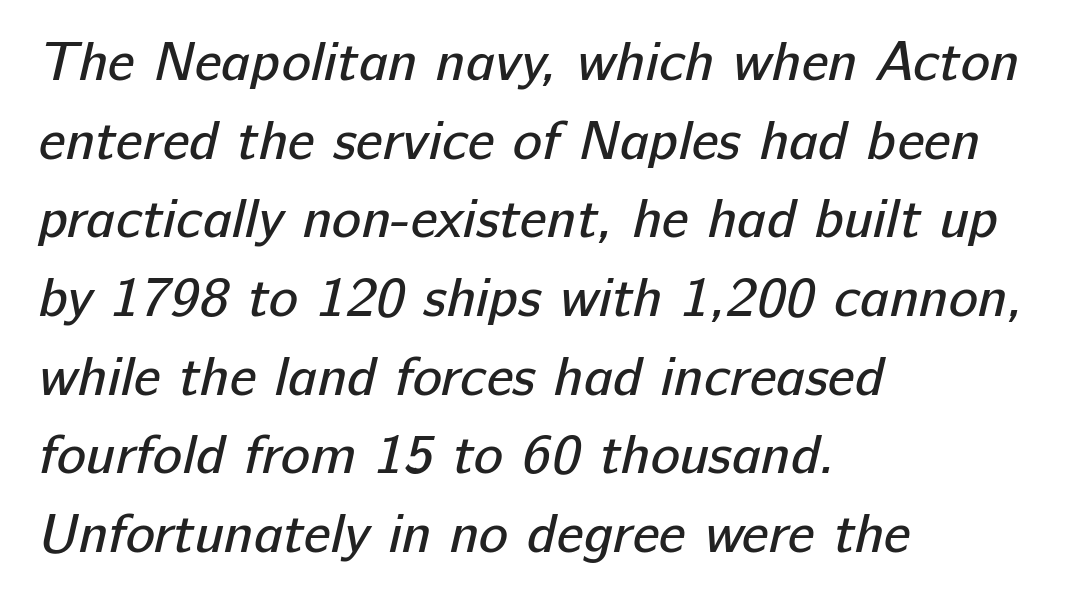
Q: Is the text bold? A: No.
Q: Is the typeface a serif or a sans-serif typeface? A: Sans-serif.
Q: Is the text underlined? A: No.
Q: How is the paragraph aligned? A: Left-aligned.
Q: Is the spacing between letters normal or unusually wide? A: Normal.
Q: Is the spacing between lines tight, normal or loose? A: Normal.
Q: Width (condensed, normal, or wide)? A: Normal.
Q: Stroke contrast? A: Low.
Q: x-height? A: Medium.
Q: Monospaced? A: No.
